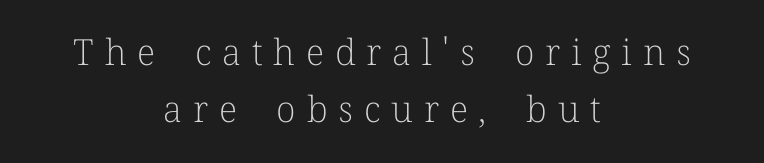
Q: Is the text bold? A: No.
Q: Is the text italic (slanted)? A: No, it is upright.
Q: Is the typeface a serif or a sans-serif typeface? A: Serif.
Q: Is the text underlined? A: No.
Q: How is the paragraph aligned? A: Centered.
Q: Is the spacing between letters normal or unusually wide? A: Unusually wide.
Q: Is the spacing between lines tight, normal or loose? A: Normal.
Q: Width (condensed, normal, or wide)? A: Normal.
Q: Stroke contrast? A: Low.
Q: x-height? A: Medium.
Q: Monospaced? A: No.
